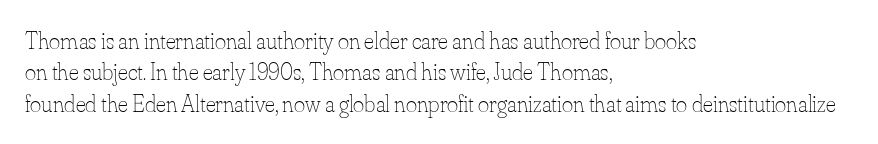
{"italic": "no", "bold": "no", "underline": "no", "align": "left", "line_spacing": "normal", "line_spacing_ratio": 1.31, "letter_spacing": "normal", "letter_spacing_em": 0.0, "glyph_px": 24}
